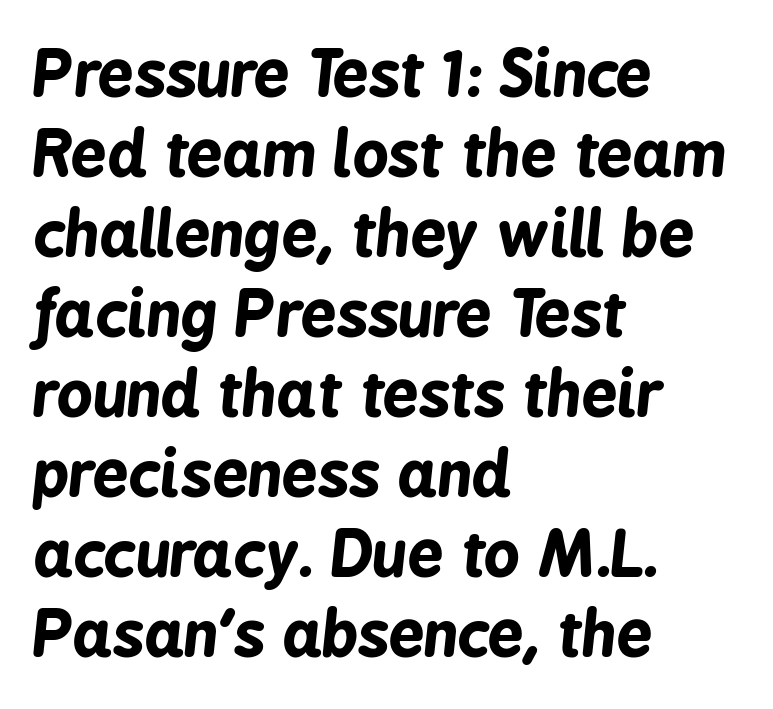
The image shows 63 px bold, condensed type, italic (leaning right); set left-aligned, normal line spacing (1.27x), normal letter spacing, not underlined; low stroke contrast and a medium x-height.
